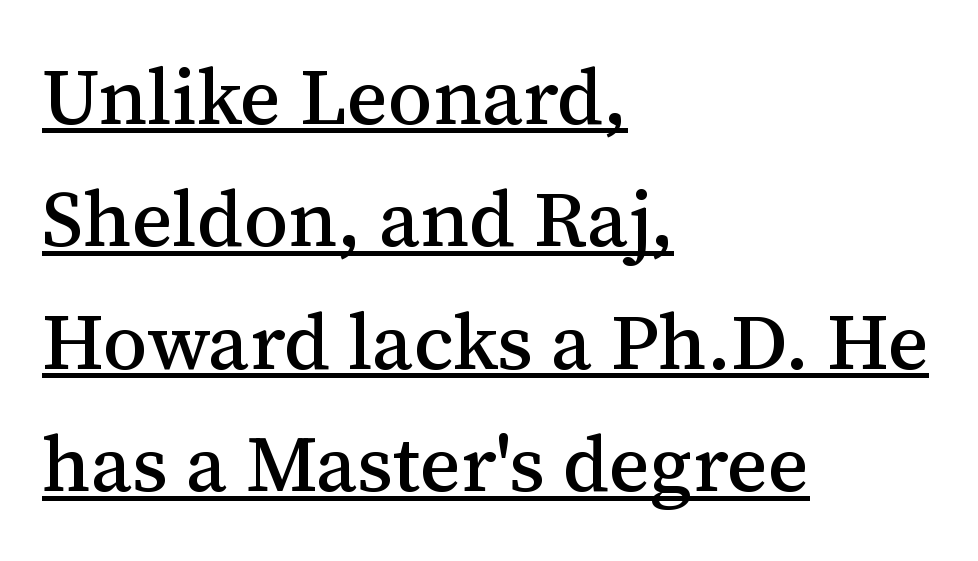
The image shows 79 px serif type, upright; set left-aligned, normal line spacing (1.55x), normal letter spacing, underlined; medium stroke contrast and a medium x-height.
